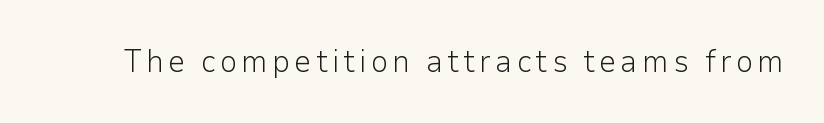
Observe the absence of serifs on each vertical stroke in this sample. Compared with a typical body face, this is equally light or lighter still. The baseline area is clear. Think of a printed novel: that variable character pitch is what you see here. Tall strokes in this sample are plumb rather than angled.
